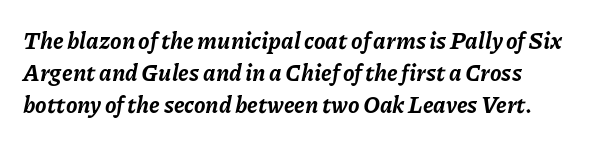
The image shows 23 px bold type, italic (leaning right); set normal line spacing (1.4x), normal letter spacing, not underlined.
